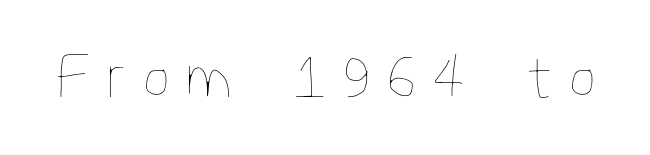
Q: Is the text bold? A: No.
Q: Is the text italic (slanted)? A: No, it is upright.
Q: Is the text underlined? A: No.
Q: Is the spacing between letters normal or unusually wide? A: Unusually wide.
Q: Width (condensed, normal, or wide)? A: Condensed.
Q: Stroke contrast? A: Low.
Q: x-height? A: Large.
Q: Monospaced? A: No.
